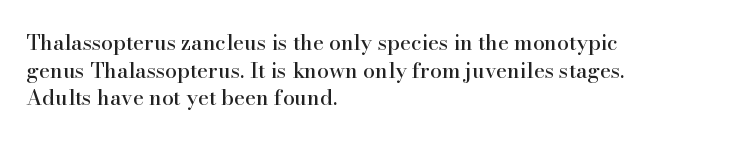
Q: Is the text italic (slanted)? A: No, it is upright.
Q: Is the text underlined? A: No.
Q: How is the paragraph aligned? A: Left-aligned.
Q: Is the spacing between letters normal or unusually wide? A: Normal.
Q: Is the spacing between lines tight, normal or loose? A: Normal.
